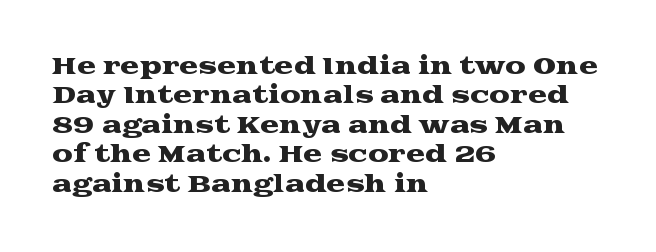
The image shows 23 px text type, upright; set left-aligned, normal line spacing (1.28x), normal letter spacing, not underlined.
